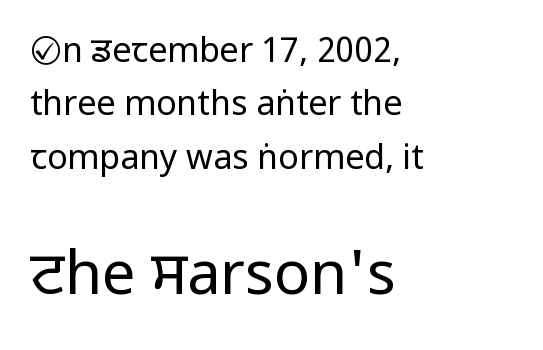
The typography opts for an upright posture over an oblique one. Ink coverage per letter is moderate at most. Characters follow at the spacing the type designer built in. The later block is typeset at a bigger size than the earlier block. The designer went with a sans here, leaving each stem footless.
